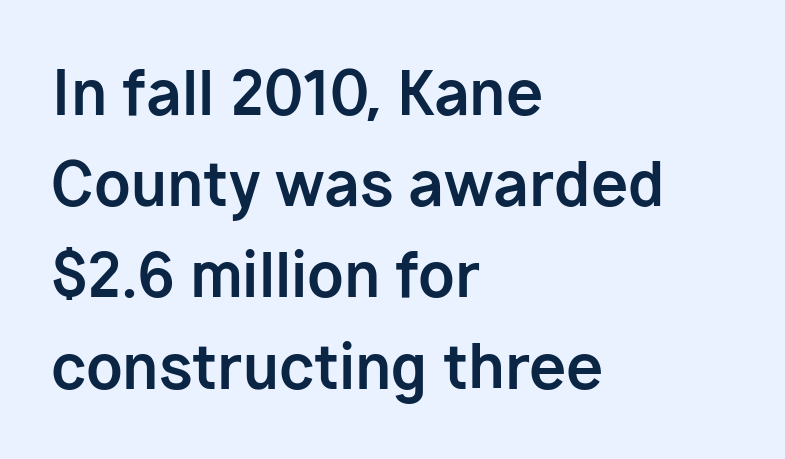
The rendering anchors every line to the left-hand side. A typesetter would call this proportional, since set widths differ per character. Does extra space separate the letters? No, they use regular spacing. Compared with an ordinary text face, these strokes are far heavier — a full bold.
